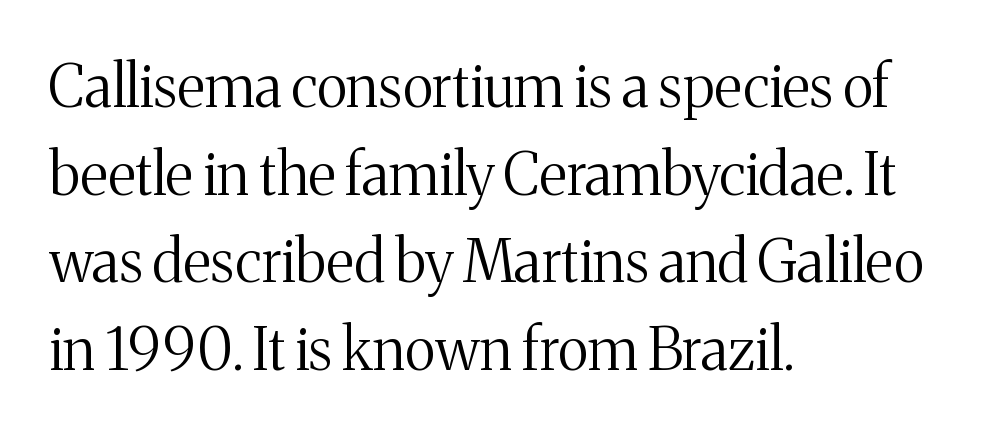
Does extra space separate the letters? No, they use regular spacing. Each letter keeps its own natural width here, so spacing adapts to shape. This is not heavy type; no bold has been used. Compared with typical paragraphs, the rows here are spaced about the same.
